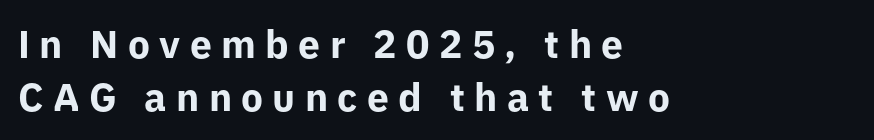
Q: Is the text bold? A: Yes.
Q: Is the text italic (slanted)? A: No, it is upright.
Q: Is the typeface a serif or a sans-serif typeface? A: Sans-serif.
Q: Is the text underlined? A: No.
Q: How is the paragraph aligned? A: Left-aligned.
Q: Is the spacing between letters normal or unusually wide? A: Unusually wide.
Q: Is the spacing between lines tight, normal or loose? A: Normal.
Q: Width (condensed, normal, or wide)? A: Normal.
Q: Stroke contrast? A: Low.
Q: x-height? A: Medium.
Q: Monospaced? A: No.
